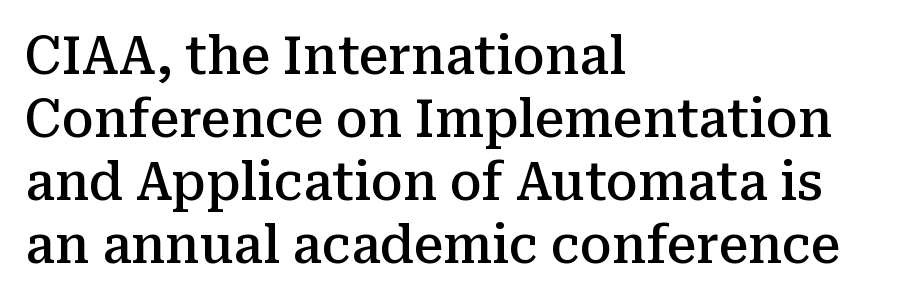
The image shows 52 px semibold serif type, upright; set left-aligned, line spacing 1.21x, normal letter spacing, not underlined; medium stroke contrast and a medium x-height.
